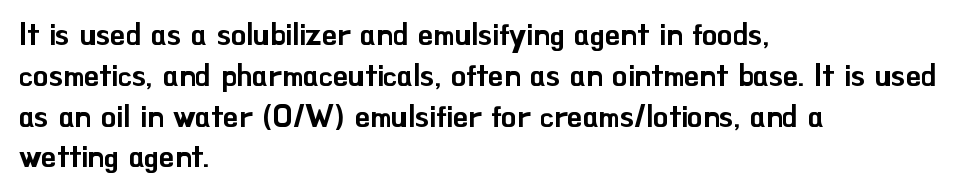
{"serif": "no", "italic": "no", "width": "normal", "stroke_contrast": "low", "x_height": "small", "monospaced": "no", "underline": "no", "align": "left", "line_spacing": "normal", "line_spacing_ratio": 1.36, "letter_spacing": "normal", "letter_spacing_em": 0.0, "glyph_px": 30}
